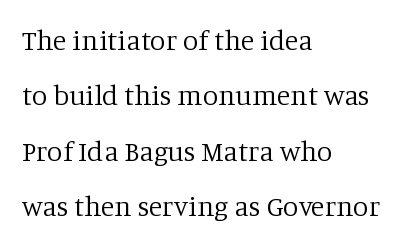
Q: Is the text bold? A: No.
Q: Is the text italic (slanted)? A: No, it is upright.
Q: Is the typeface a serif or a sans-serif typeface? A: Serif.
Q: Is the text underlined? A: No.
Q: How is the paragraph aligned? A: Left-aligned.
Q: Is the spacing between letters normal or unusually wide? A: Normal.
Q: Is the spacing between lines tight, normal or loose? A: Loose.
Q: Width (condensed, normal, or wide)? A: Normal.
Q: Stroke contrast? A: Low.
Q: x-height? A: Large.
Q: Monospaced? A: No.
